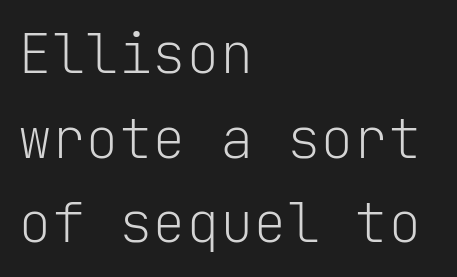
{"serif": "no", "italic": "no", "bold": "no", "weight": "light", "width": "normal", "stroke_contrast": "low", "x_height": "medium", "monospaced": "yes", "underline": "no", "align": "left", "line_spacing": "normal", "line_spacing_ratio": 1.51, "letter_spacing": "normal", "letter_spacing_em": 0.0, "glyph_px": 56}
